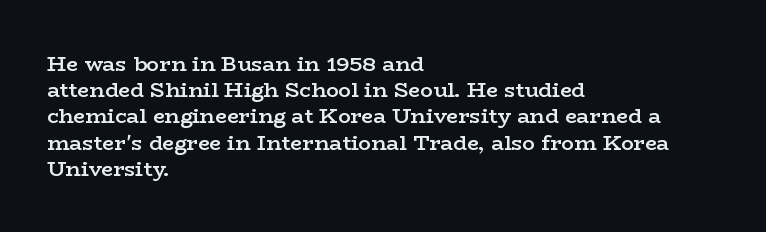
{"italic": "no", "bold": "semi", "underline": "no", "align": "left", "line_spacing": "normal", "line_spacing_ratio": 1.25, "letter_spacing": "normal", "letter_spacing_em": 0.0, "glyph_px": 21}
